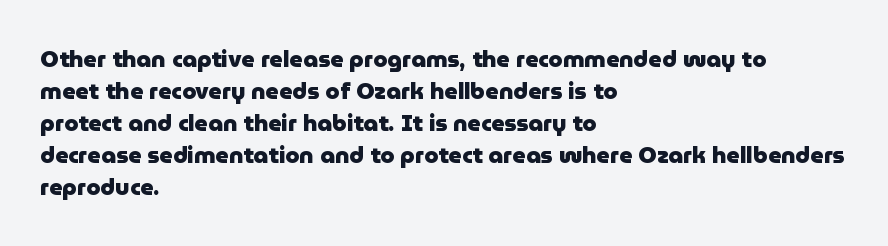
Compared with typical paragraphs, the rows here are spaced about the same. In terms of posture, this sample is upright. You'd pick this weight for a headline — it's a proper bold. Typeset ragged right — the left edge is the straight one.
